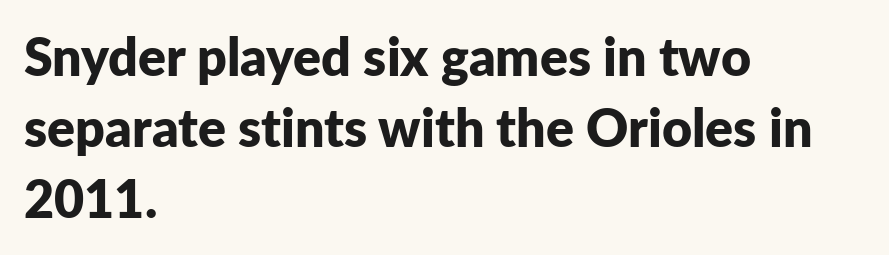
The image shows 52 px bold sans-serif type, upright; set left-aligned, normal line spacing (1.37x), normal letter spacing, not underlined; low stroke contrast and a medium x-height.
